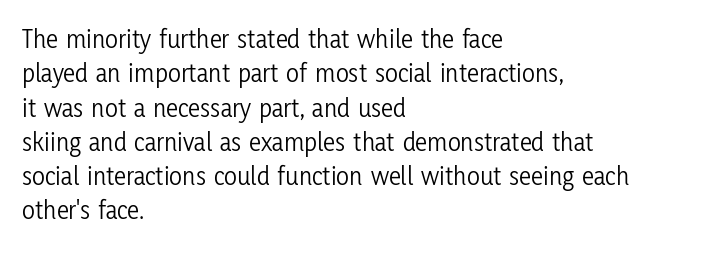
{"italic": "no", "bold": "no", "underline": "no", "align": "left", "line_spacing": "normal", "line_spacing_ratio": 1.27, "letter_spacing": "normal", "letter_spacing_em": 0.0, "glyph_px": 27}
